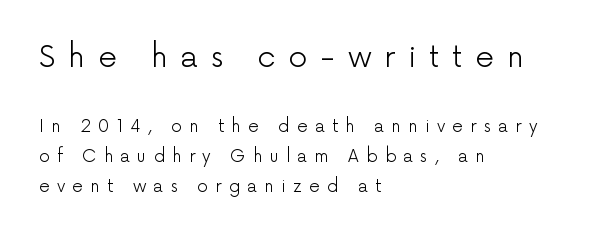
Q: Is the text bold? A: No.
Q: Is the text italic (slanted)? A: No, it is upright.
Q: Is the typeface a serif or a sans-serif typeface? A: Sans-serif.
Q: Is the text underlined? A: No.
Q: How is the paragraph aligned? A: Left-aligned.
Q: Is the spacing between letters normal or unusually wide? A: Unusually wide.
Q: Which block of text is set in a larger size, the first (top) or the second (bottom)? A: The first (top) one.
Q: Width (condensed, normal, or wide)? A: Normal.
Q: Stroke contrast? A: Low.
Q: x-height? A: Medium.
Q: Monospaced? A: No.
